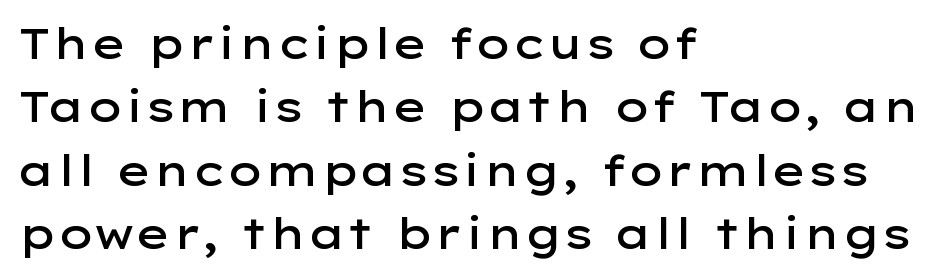
Q: Is the text bold? A: Semi-bold.
Q: Is the text italic (slanted)? A: No, it is upright.
Q: Is the typeface a serif or a sans-serif typeface? A: Sans-serif.
Q: Is the text underlined? A: No.
Q: How is the paragraph aligned? A: Left-aligned.
Q: Is the spacing between letters normal or unusually wide? A: Normal.
Q: Is the spacing between lines tight, normal or loose? A: Normal.
Q: Width (condensed, normal, or wide)? A: Wide.
Q: Stroke contrast? A: Low.
Q: x-height? A: Medium.
Q: Monospaced? A: No.
